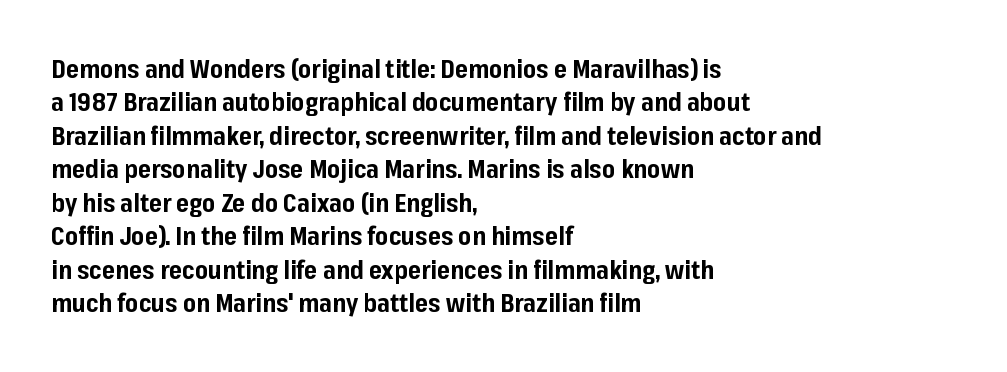
Q: Is the text bold? A: Yes.
Q: Is the text italic (slanted)? A: No, it is upright.
Q: Is the text underlined? A: No.
Q: How is the paragraph aligned? A: Left-aligned.
Q: Is the spacing between letters normal or unusually wide? A: Normal.
Q: Is the spacing between lines tight, normal or loose? A: Normal.
